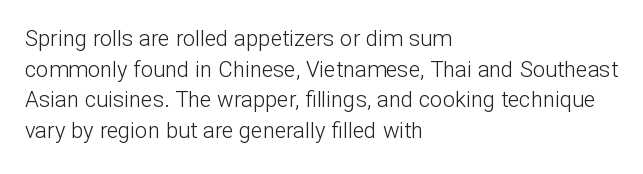
The image shows 22 px text type, upright; set left-aligned, normal line spacing (1.39x), normal letter spacing, not underlined.
